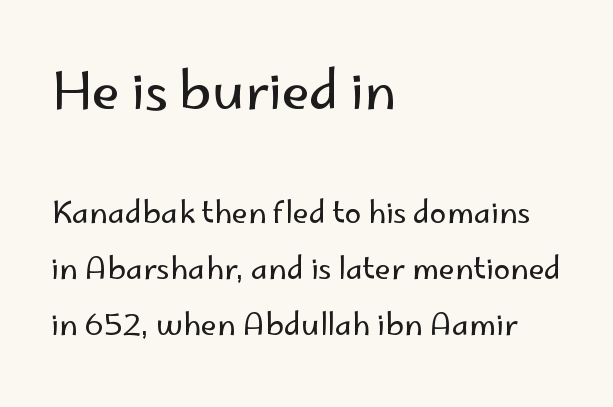
{"serif": "no", "italic": "no", "bold": "no", "weight": "regular", "width": "normal", "stroke_contrast": "low", "x_height": "small", "monospaced": "no", "underline": "no", "align": "left", "line_spacing_ratio": 1.87, "letter_spacing": "normal", "letter_spacing_em": 0.0, "larger_block": "first", "size_ratio": 1.73, "glyph_px": 52}
